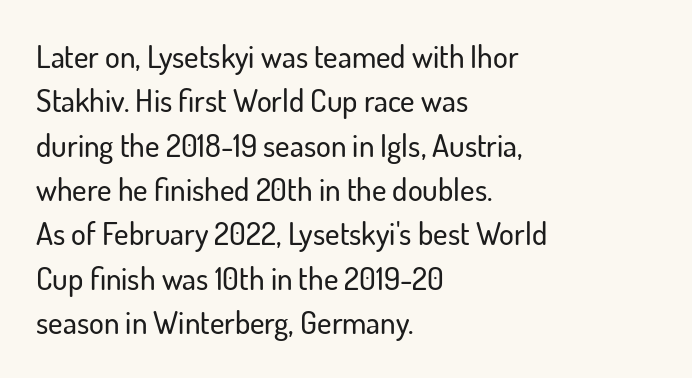
The image shows 31 px sans-serif type, upright; set left-aligned, normal line spacing (1.43x), normal letter spacing, not underlined; low stroke contrast and a small x-height.
